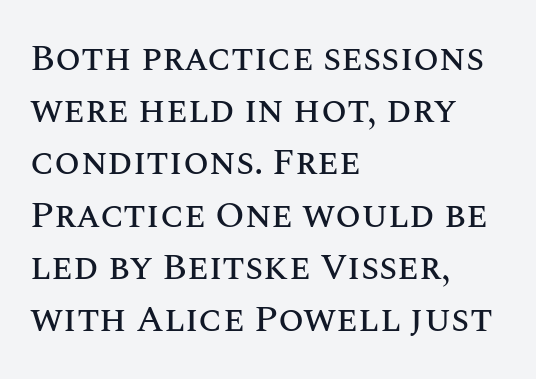
The image shows 37 px text type, upright; set left-aligned, normal line spacing (1.41x), normal letter spacing, not underlined; medium stroke contrast and a large x-height.
